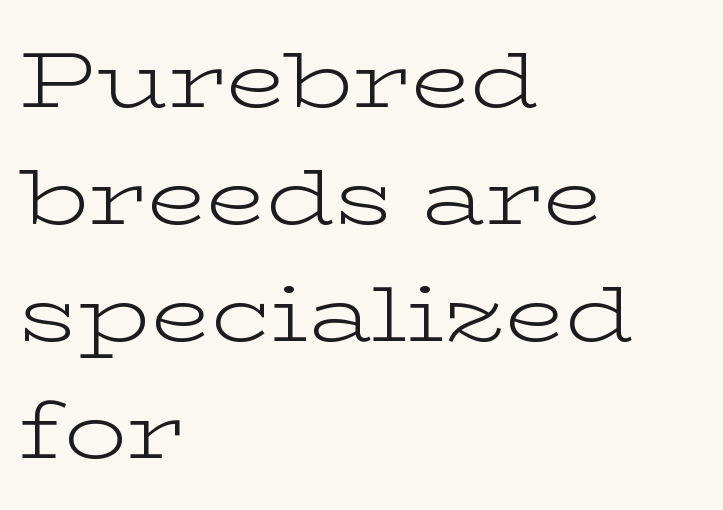
The image shows 78 px light, wide serif type, upright; set left-aligned, normal line spacing (1.5x), normal letter spacing, not underlined; low stroke contrast and a medium x-height.
